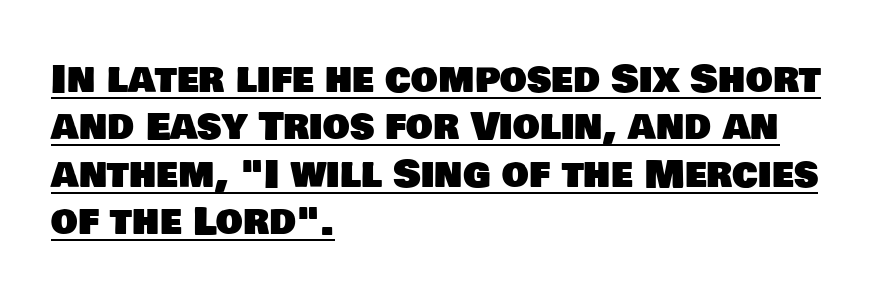
Q: Is the typeface a serif or a sans-serif typeface? A: Sans-serif.
Q: Is the text underlined? A: Yes.
Q: How is the paragraph aligned? A: Left-aligned.
Q: Is the spacing between letters normal or unusually wide? A: Normal.
Q: Is the spacing between lines tight, normal or loose? A: Normal.
Q: Width (condensed, normal, or wide)? A: Normal.
Q: Stroke contrast? A: Low.
Q: x-height? A: Large.
Q: Monospaced? A: No.
